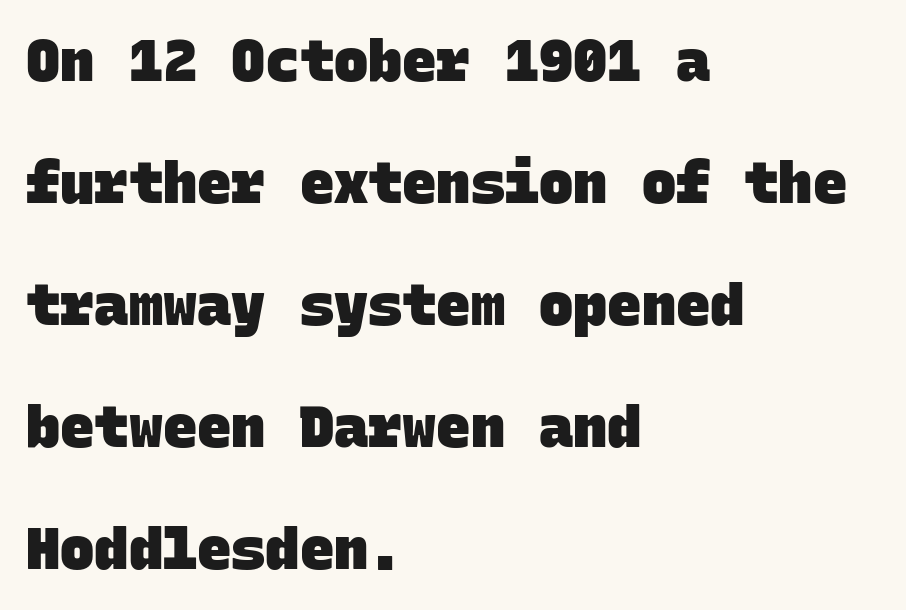
The font is running at its bold setting. Is this a fixed-width face? Yes — each glyph sits in an identical cell. Horizontally, the lines are justified to the leading edge only. The tracking reads as untouched default to a designer's eye.
